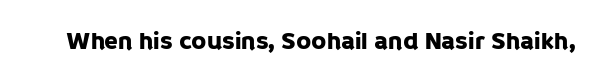
{"italic": "no", "underline": "no", "letter_spacing": "normal", "letter_spacing_em": 0.0, "glyph_px": 25}
